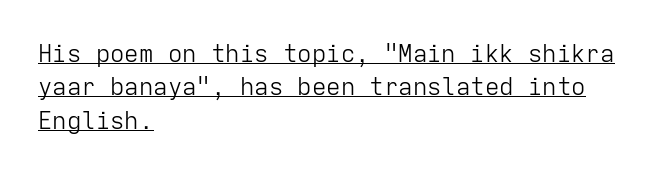
Q: Is the text bold? A: No.
Q: Is the text italic (slanted)? A: No, it is upright.
Q: Is the text underlined? A: Yes.
Q: How is the paragraph aligned? A: Left-aligned.
Q: Is the spacing between letters normal or unusually wide? A: Normal.
Q: Is the spacing between lines tight, normal or loose? A: Normal.
